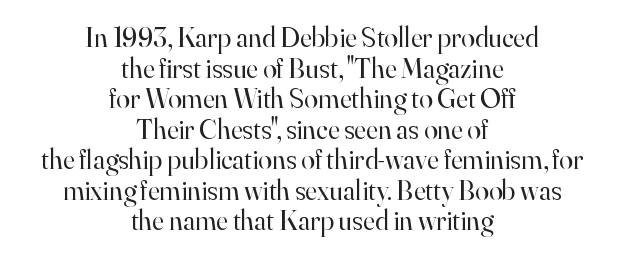
Standard letterfit; no display-style spreading of the glyphs. Lines of text with bare space underneath. The specimen reads as upright at a glance. Letterform terminals end in serifs throughout the passage. Successive baselines arrive quickly, one right under another.
